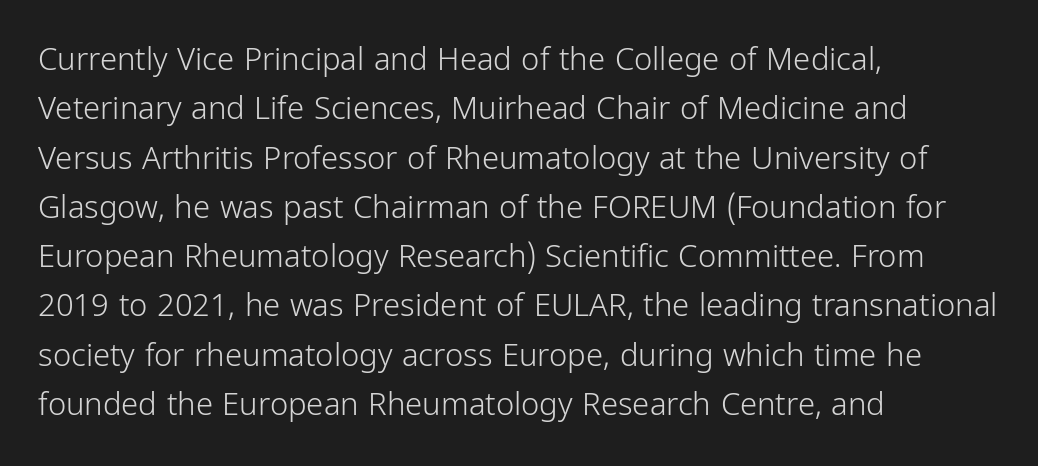
This reads as an unemphasized weight, regular at the heaviest. The face used here is a sans, in the tradition of grotesques and geometrics. Each new line begins a customary step beneath the previous one. Varying glyph widths throughout — classic text-font behaviour. Descenders are the only things crossing below the line.
